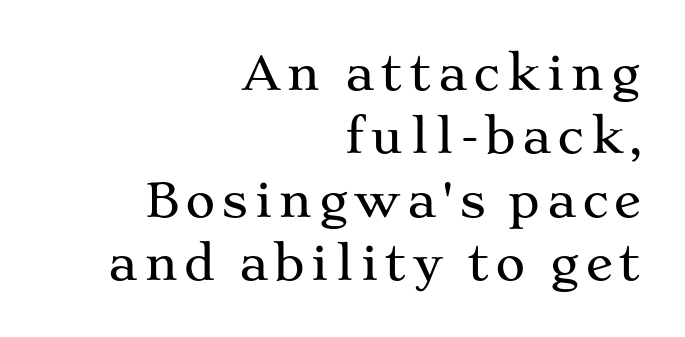
Leading: standard. Examine the stroke ends and you'll spot serifs. Teacher's note: observe the even right margin — that is flush-right alignment. The lettering stays uniformly vertical, giving the passage a roman look. The letters advance in unequal steps, a hallmark of proportional type. Decoration check: the copy has no underline.
